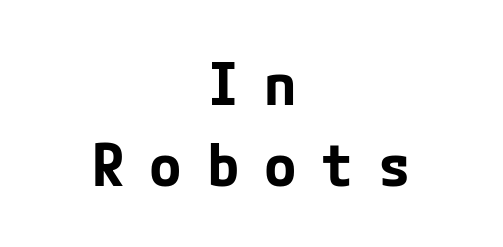
The image shows 59 px bold sans-serif type, upright; set centered, normal line spacing (1.38x), unusually wide letter spacing (+0.42 em), not underlined; low stroke contrast and a medium x-height.
